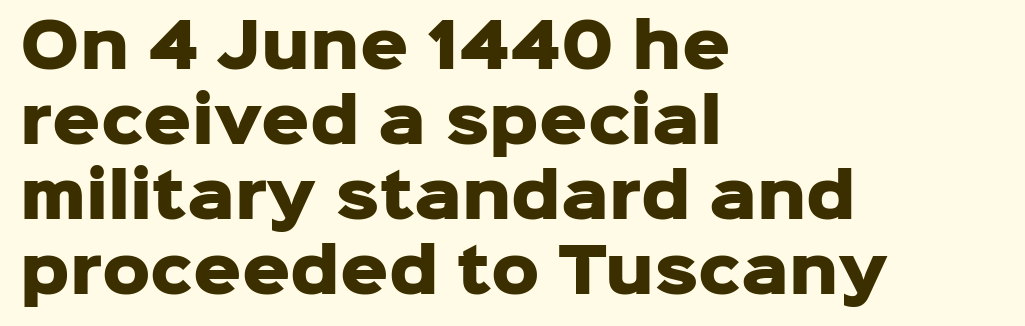
The image shows 60 px heavy sans-serif type, upright; set left-aligned, normal line spacing (1.25x), normal letter spacing, not underlined; low stroke contrast and a medium x-height.
